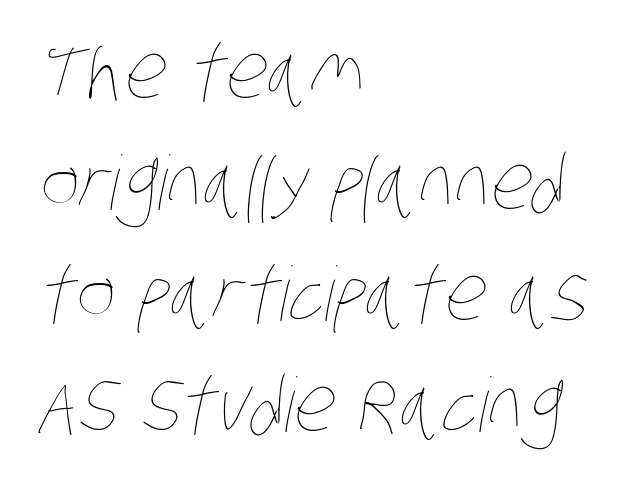
{"bold": "no", "weight": "thin", "width": "condensed", "stroke_contrast": "low", "x_height": "large", "monospaced": "no", "underline": "no", "align": "left", "line_spacing": "normal", "line_spacing_ratio": 1.48, "letter_spacing": "normal", "letter_spacing_em": 0.0, "glyph_px": 75}
